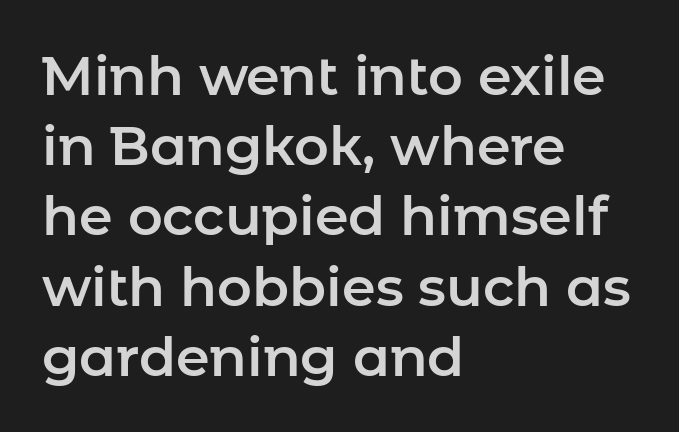
The image shows 54 px sans-serif type, upright; set left-aligned, normal line spacing (1.3x), normal letter spacing, not underlined; low stroke contrast and a medium x-height.
